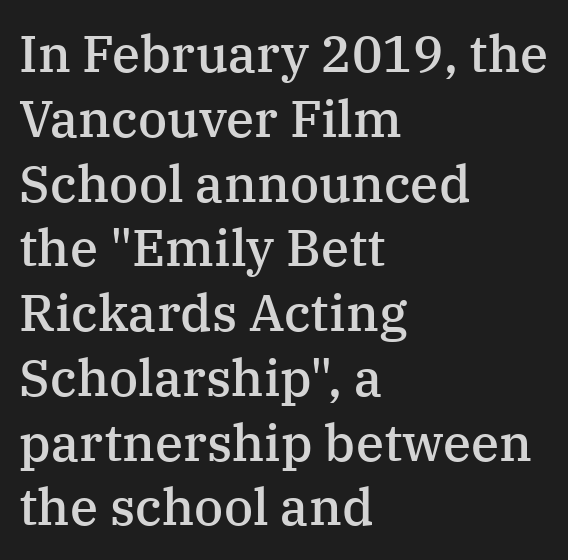
{"serif": "yes", "italic": "no", "bold": "semi", "weight": "semibold", "width": "normal", "stroke_contrast": "medium", "x_height": "medium", "monospaced": "no", "underline": "no", "align": "left", "line_spacing": "normal", "line_spacing_ratio": 1.27, "letter_spacing": "normal", "letter_spacing_em": 0.0, "glyph_px": 51}
